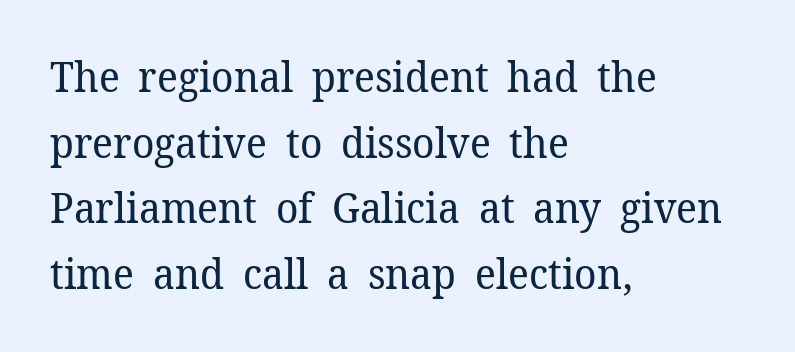
Weight: not bold — regular or lighter. Interline gaps are of average width in this sample. Default kerning and tracking; the words read as compact shapes. A clean baseline with only descenders dipping below it. A classic flush-left, rag-right setting is used for this passage.
